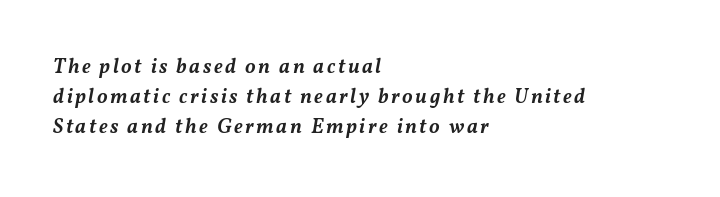
Q: Is the text bold? A: Semi-bold.
Q: Is the text italic (slanted)? A: Yes, it leans right by about 11 degrees.
Q: Is the text underlined? A: No.
Q: How is the paragraph aligned? A: Left-aligned.
Q: Is the spacing between lines tight, normal or loose? A: Normal.
